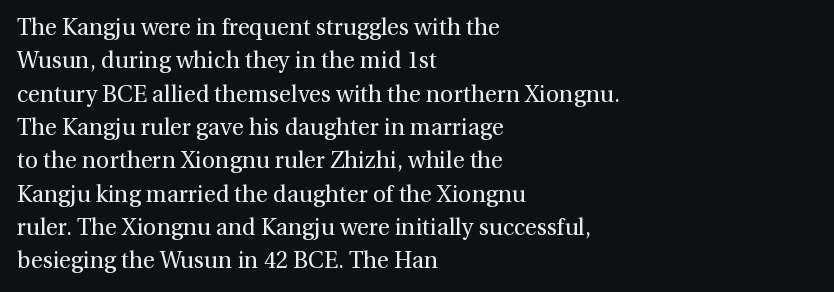
Q: Is the text bold? A: No.
Q: Is the text italic (slanted)? A: No, it is upright.
Q: Is the text underlined? A: No.
Q: How is the paragraph aligned? A: Left-aligned.
Q: Is the spacing between letters normal or unusually wide? A: Normal.
Q: Is the spacing between lines tight, normal or loose? A: Normal.
